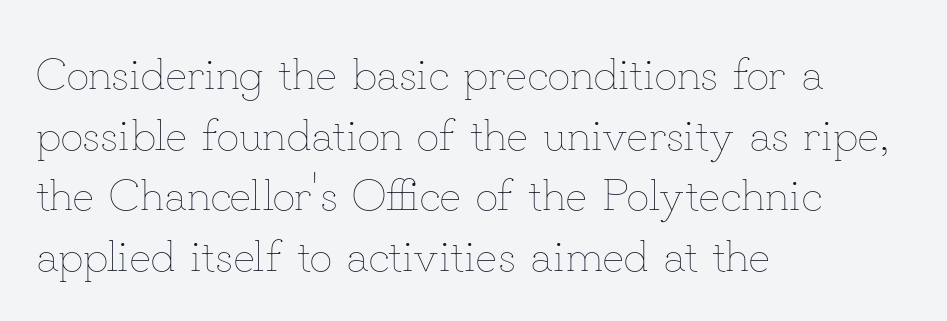
The space directly below the letters is spotless. This is not heavy type; no bold has been used. Notice how the passage keeps a crisp vertical edge on the left only. Vertically, the passage feels balanced, rows spaced as you'd expect.
